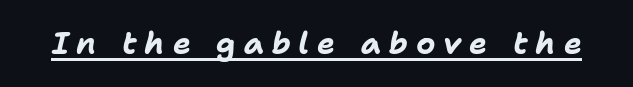
{"italic": "yes", "lean": "right", "slant_degrees": 11, "bold": "yes", "weight": "bold", "width": "normal", "stroke_contrast": "low", "x_height": "medium", "monospaced": "no", "underline": "yes", "letter_spacing": "wide", "letter_spacing_em": 0.26, "glyph_px": 30}
